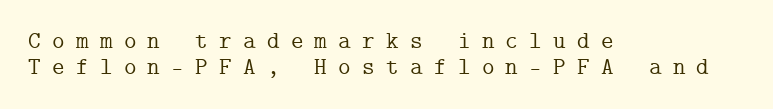
Q: Is the text italic (slanted)? A: No, it is upright.
Q: Is the text underlined? A: No.
Q: How is the paragraph aligned? A: Left-aligned.
Q: Is the spacing between letters normal or unusually wide? A: Unusually wide.
Q: Is the spacing between lines tight, normal or loose? A: Tight.
